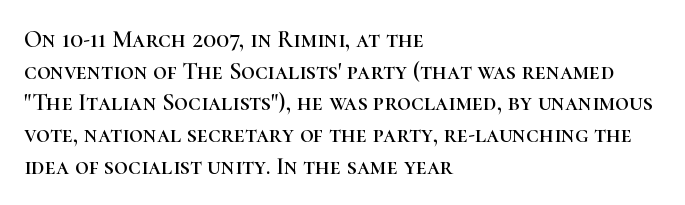
The image shows 24 px text type, upright; set left-aligned, normal line spacing (1.32x), normal letter spacing, not underlined.
